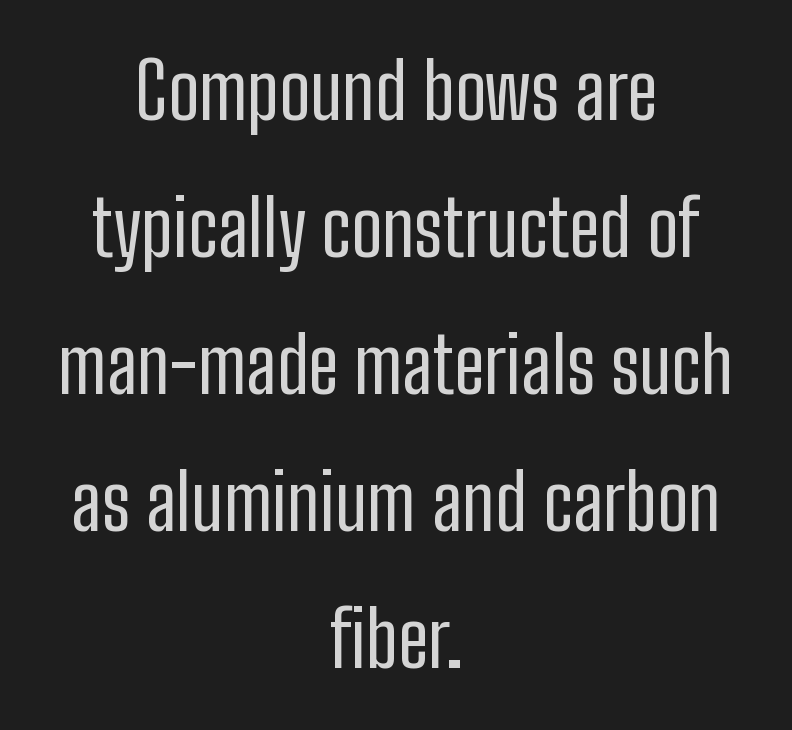
A roman cut, with each character standing at attention. Is the block centered? Yes — each line is placed symmetrically about the middle. The rendering keeps characters at their native spacing. A typesetter would call this proportional, since set widths differ per character.
